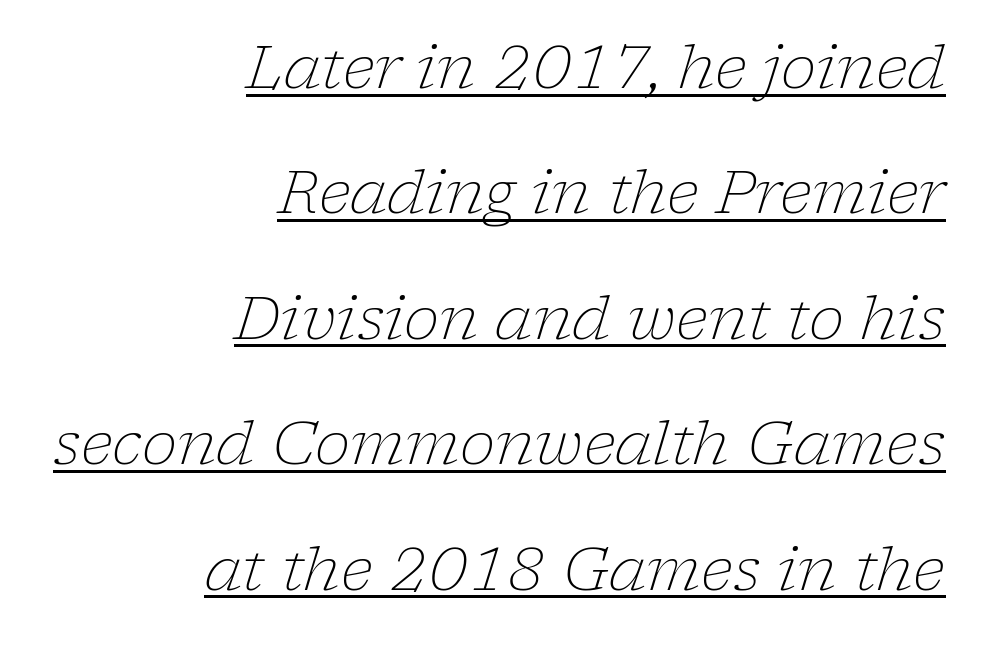
Q: Is the text bold? A: No.
Q: Is the text italic (slanted)? A: Yes, it leans right by about 17 degrees.
Q: Is the typeface a serif or a sans-serif typeface? A: Serif.
Q: Is the text underlined? A: Yes.
Q: How is the paragraph aligned? A: Right-aligned.
Q: Is the spacing between letters normal or unusually wide? A: Normal.
Q: Is the spacing between lines tight, normal or loose? A: Loose.
Q: Width (condensed, normal, or wide)? A: Normal.
Q: Stroke contrast? A: Low.
Q: x-height? A: Medium.
Q: Monospaced? A: No.
